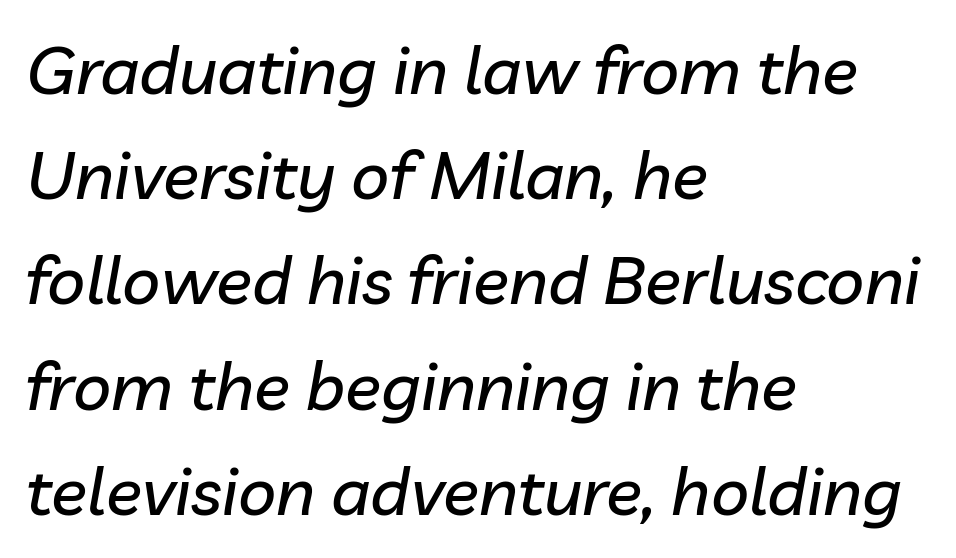
Q: Is the text italic (slanted)? A: Yes, it leans right by about 10 degrees.
Q: Is the text underlined? A: No.
Q: How is the paragraph aligned? A: Left-aligned.
Q: Is the spacing between letters normal or unusually wide? A: Normal.
Q: Is the spacing between lines tight, normal or loose? A: Normal.
Q: Width (condensed, normal, or wide)? A: Normal.
Q: Stroke contrast? A: Low.
Q: x-height? A: Medium.
Q: Monospaced? A: No.
